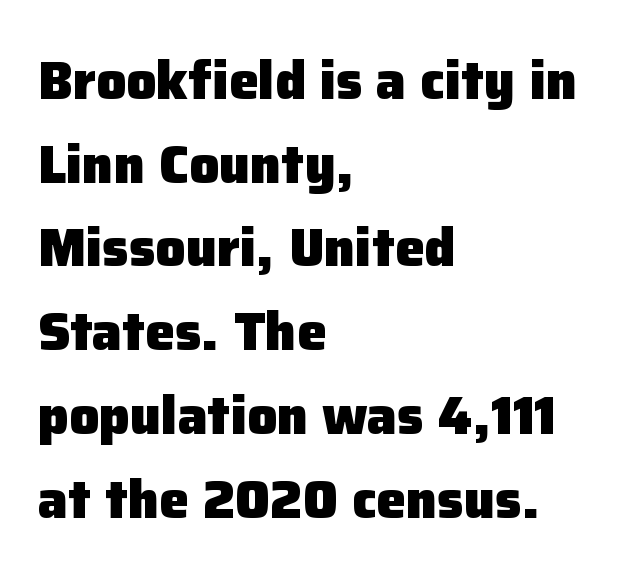
The image shows 53 px heavy sans-serif type, upright; set left-aligned, normal line spacing (1.58x), normal letter spacing, not underlined; low stroke contrast and a medium x-height.
